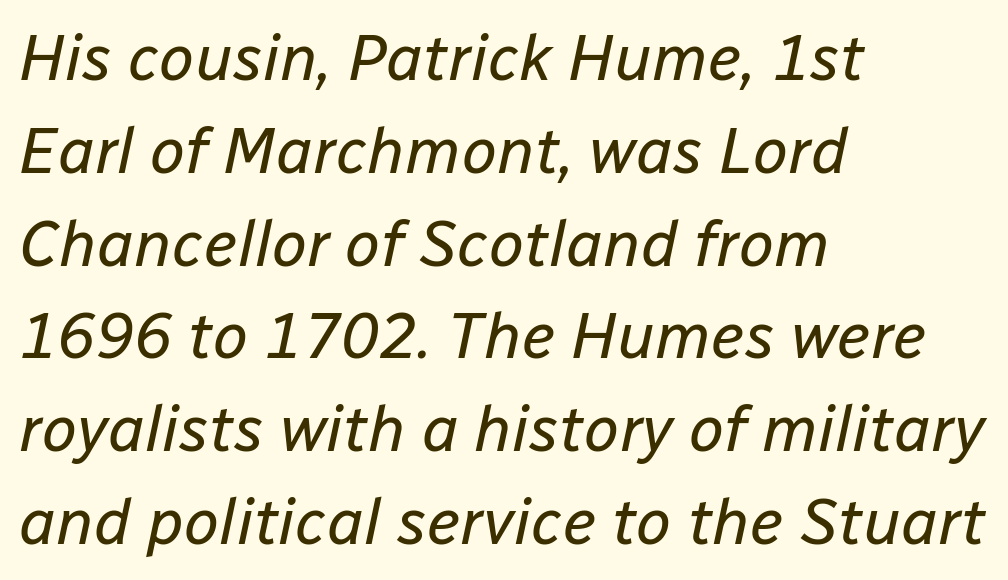
The image shows 64 px regular-weight type, italic (leaning right); set left-aligned, normal line spacing (1.45x), normal letter spacing, not underlined; low stroke contrast and a medium x-height.
